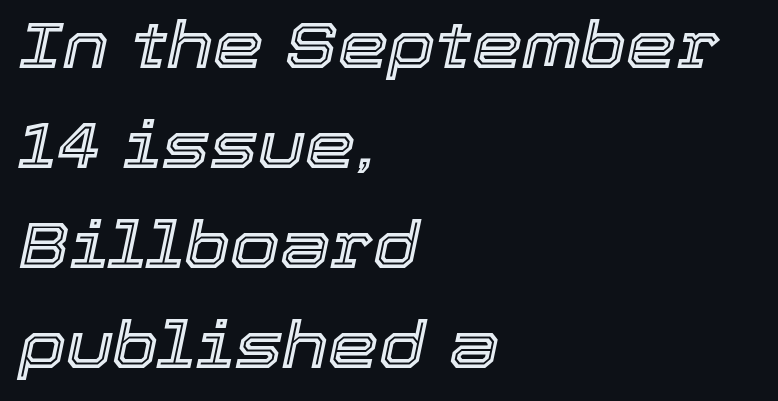
In CSS terms this would be text-align: left. The space between consecutive lines is moderate. Compared with typical body copy, the letter spacing here is the same. The letters advance in unequal steps, a hallmark of proportional type. The passage shown is not underscored anywhere. There's an unmistakable incline to the writing here.
